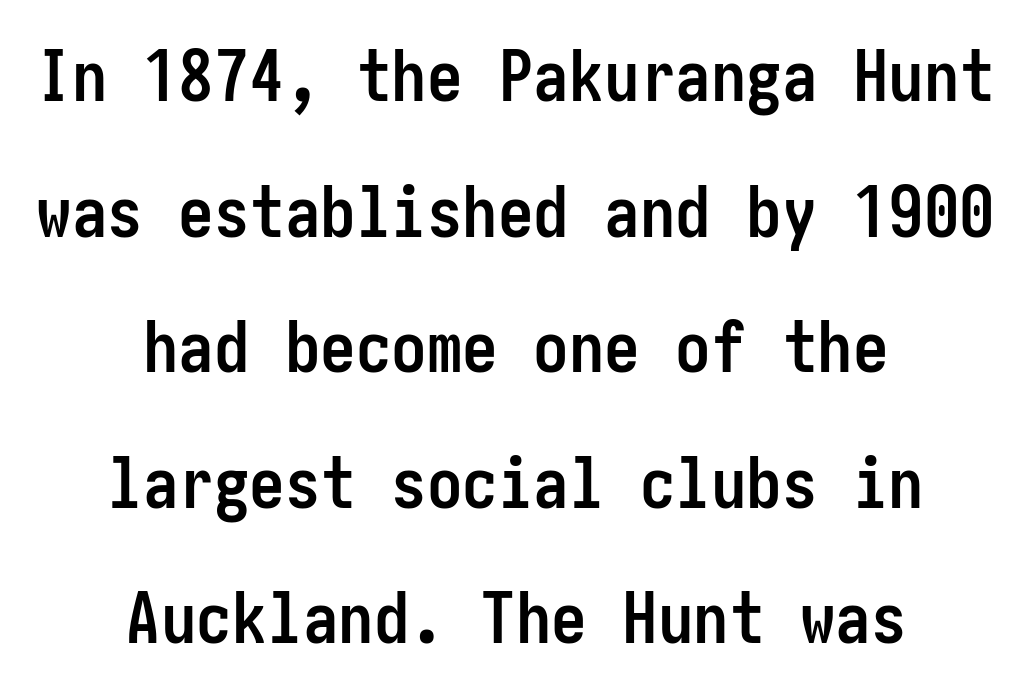
These lines are centered, leaving both edges ragged. Font category for this specimen: sans-serif. The sample has been set heavy, in full bold. Vertical spacing — loose. Letters rest on an invisible, unmarked baseline. This sample uses an upright cut, with every glyph sitting square on the baseline.
